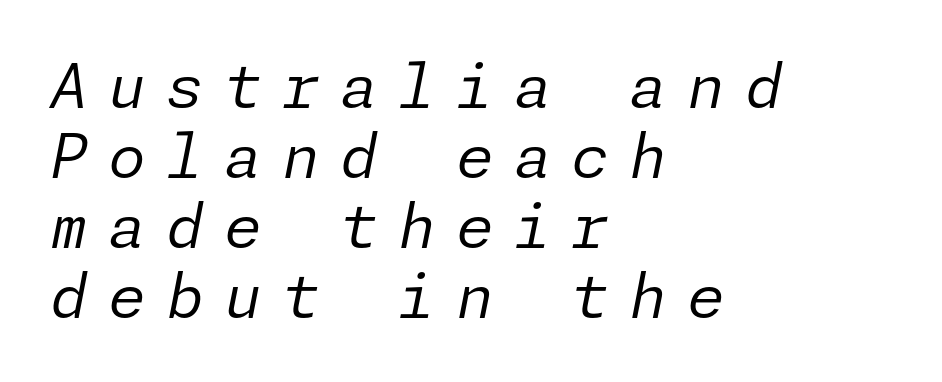
{"italic": "yes", "lean": "right", "slant_degrees": 11, "bold": "no", "weight": "regular", "width": "normal", "stroke_contrast": "low", "x_height": "medium", "underline": "no", "align": "left", "line_spacing": "tight", "line_spacing_ratio": 1.15, "letter_spacing": "wide", "letter_spacing_em": 0.33, "glyph_px": 61}
